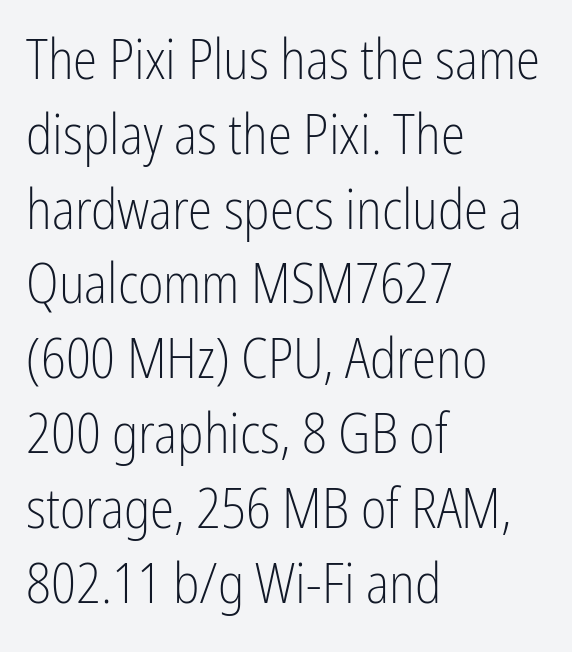
Regarding leading, the lines here are spaced in the standard way. Glyph-to-glyph distance matches everyday printed text. Note: no serifs on the glyphs. The baseline area is clear. This is the regular roman posture of the typeface.
